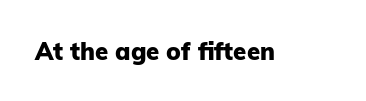
What stands out about the letter spacing? Nothing — it is the standard amount. Upright lettering throughout. Bold? Absolutely — the strokes are thick and heavy. The glyphs are unaccompanied by any horizontal stroke below them.
